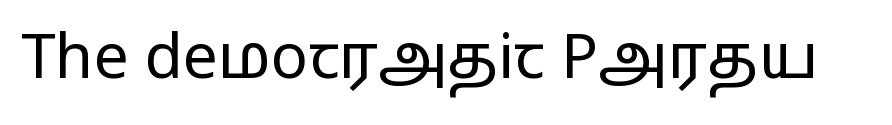
The image shows 62 px regular-weight, wide sans-serif type, upright; set normal letter spacing, not underlined; low stroke contrast and a medium x-height.
